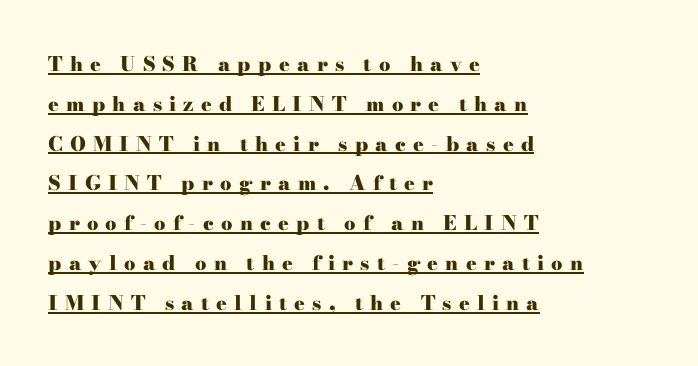
Q: Is the text bold? A: Yes.
Q: Is the text italic (slanted)? A: No, it is upright.
Q: Is the text underlined? A: Yes.
Q: How is the paragraph aligned? A: Left-aligned.
Q: Is the spacing between letters normal or unusually wide? A: Unusually wide.
Q: Is the spacing between lines tight, normal or loose? A: Loose.
